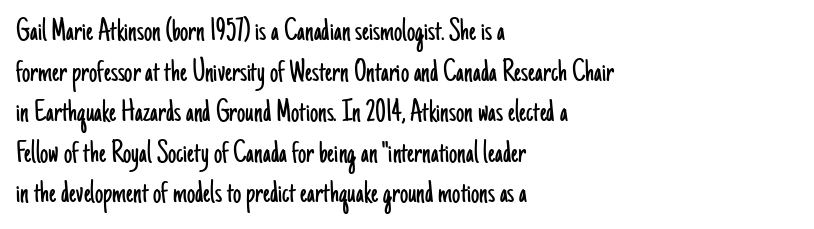
{"serif": "no", "italic": "no", "bold": "no", "weight": "light", "width": "condensed", "stroke_contrast": "low", "x_height": "small", "monospaced": "no", "underline": "no", "align": "left", "line_spacing_ratio": 1.23, "letter_spacing": "normal", "letter_spacing_em": 0.0, "glyph_px": 33}
